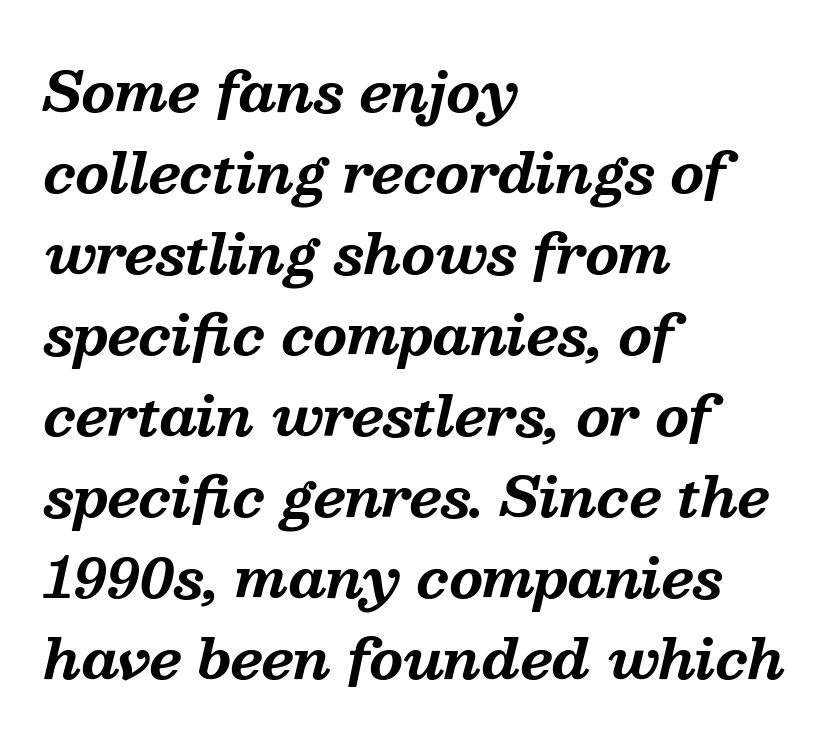
The image shows 54 px bold serif type, italic (leaning right); set left-aligned, normal line spacing (1.5x), normal letter spacing, not underlined; medium stroke contrast and a medium x-height.
